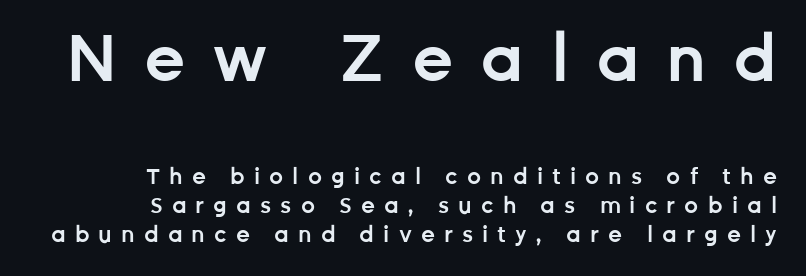
{"serif": "no", "italic": "no", "bold": "semi", "weight": "semibold", "width": "normal", "stroke_contrast": "low", "x_height": "medium", "monospaced": "no", "underline": "no", "align": "right", "line_spacing": "normal", "line_spacing_ratio": 1.31, "letter_spacing": "wide", "letter_spacing_em": 0.41, "larger_block": "first", "size_ratio": 2.95, "glyph_px": 65}
